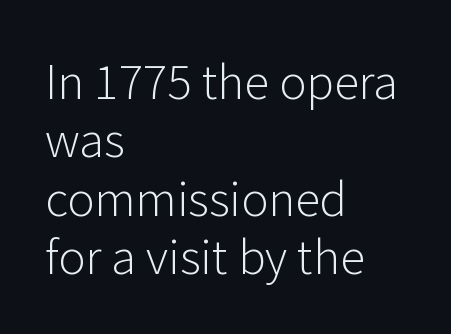
Q: Is the text bold? A: No.
Q: Is the text italic (slanted)? A: No, it is upright.
Q: Is the typeface a serif or a sans-serif typeface? A: Sans-serif.
Q: Is the text underlined? A: No.
Q: How is the paragraph aligned? A: Left-aligned.
Q: Is the spacing between letters normal or unusually wide? A: Normal.
Q: Is the spacing between lines tight, normal or loose? A: Normal.
Q: Width (condensed, normal, or wide)? A: Normal.
Q: Stroke contrast? A: Low.
Q: x-height? A: Medium.
Q: Monospaced? A: No.
